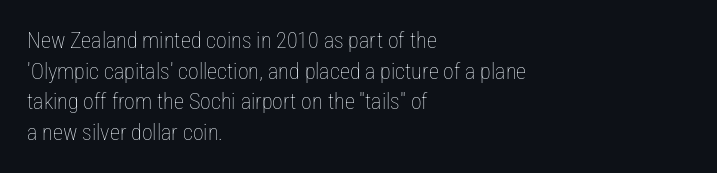
The image shows 22 px text type, upright; set left-aligned, normal line spacing (1.39x), normal letter spacing, not underlined.
